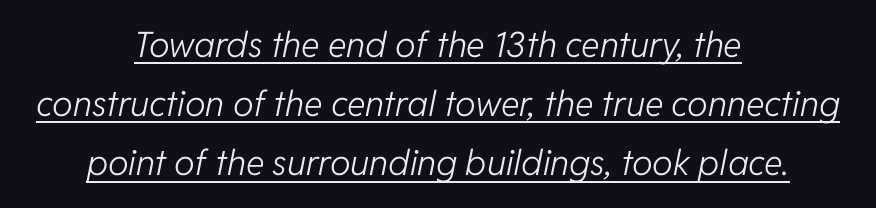
Q: Is the text bold? A: No.
Q: Is the text italic (slanted)? A: Yes, it leans right by about 11 degrees.
Q: Is the text underlined? A: Yes.
Q: How is the paragraph aligned? A: Centered.
Q: Is the spacing between letters normal or unusually wide? A: Normal.
Q: Is the spacing between lines tight, normal or loose? A: Normal.
Q: Width (condensed, normal, or wide)? A: Normal.
Q: Stroke contrast? A: Low.
Q: x-height? A: Medium.
Q: Monospaced? A: No.
